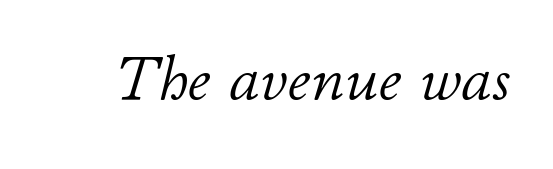
{"italic": "yes", "lean": "right", "slant_degrees": 11, "bold": "no", "weight": "light", "width": "normal", "stroke_contrast": "low", "x_height": "small", "monospaced": "no", "underline": "no", "letter_spacing": "normal", "letter_spacing_em": 0.0, "glyph_px": 63}
